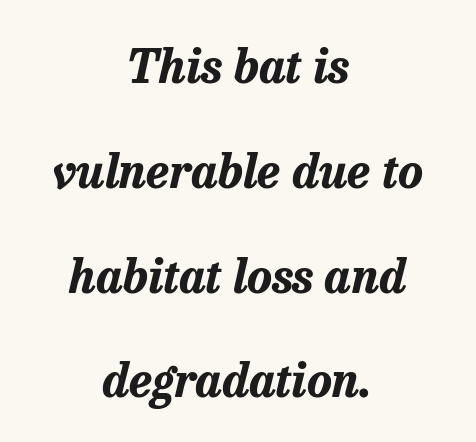
Rows of type keep a wide berth in the vertical direction. Default kerning and tracking; the words read as compact shapes. Here the designer chose a conventional face with non-uniform glyph widths. Underline: absent. Summary of weight: heavy, a full bold. The passage shown leans; its letterforms are oblique.
